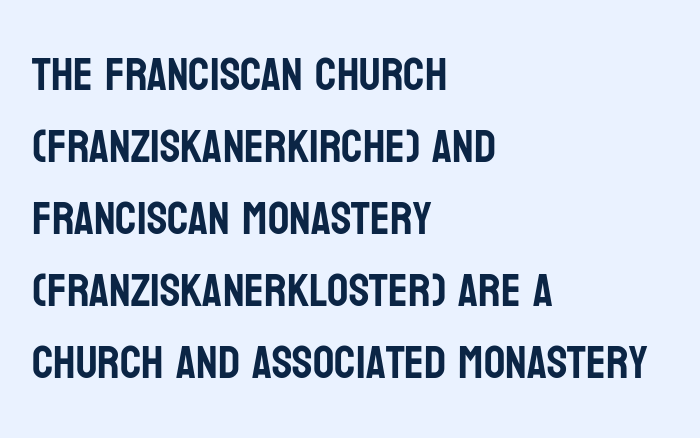
{"serif": "no", "italic": "no", "width": "condensed", "stroke_contrast": "low", "x_height": "large", "monospaced": "no", "underline": "no", "align": "left", "line_spacing": "normal", "line_spacing_ratio": 1.53, "letter_spacing": "normal", "letter_spacing_em": 0.0, "glyph_px": 47}
